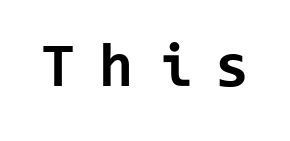
The glyphs are unaccompanied by any horizontal stroke below them. Ordinary non-slanted type is in use. Observe the absence of serifs on each vertical stroke in this sample. Each letter, wide or thin by design, is forced into the same width here. Students, this is bold: see how much ink each stroke carries. The tracking reads as deliberately expanded to a designer's eye.
